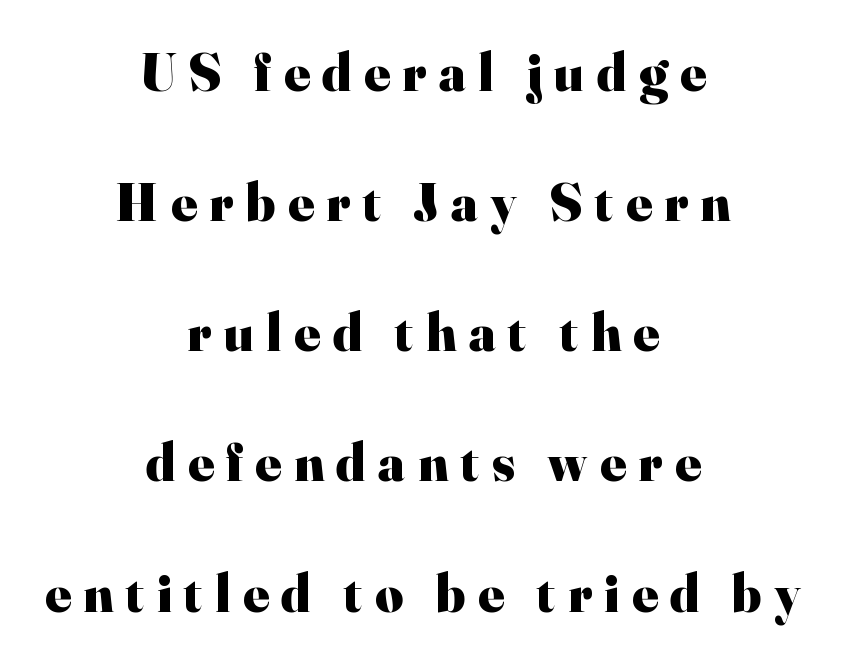
The image shows 54 px heavy serif type, upright; set centered, loose line spacing (2.41x), unusually wide letter spacing (+0.23 em), not underlined; high stroke contrast and a small x-height.
